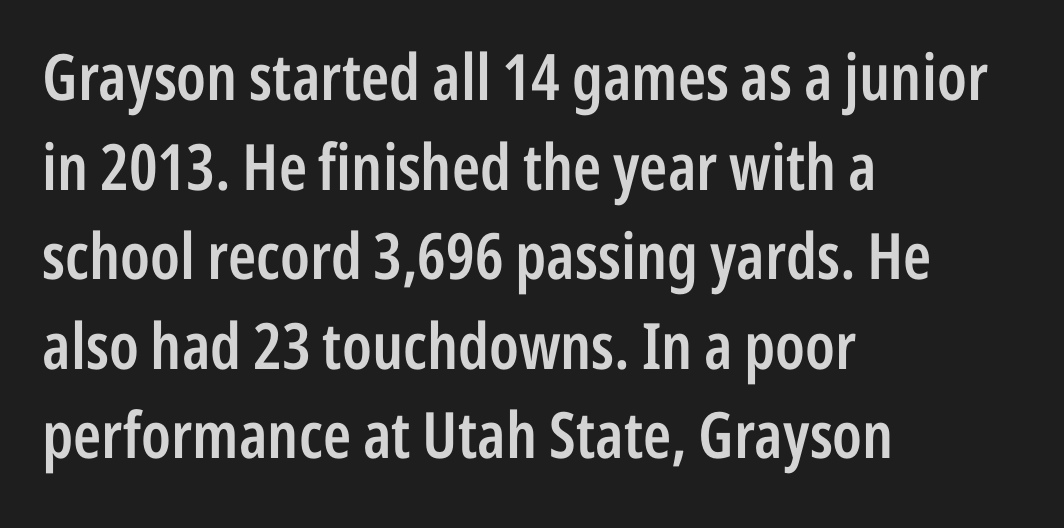
The image shows 64 px semibold, condensed sans-serif type, upright; set left-aligned, normal line spacing (1.4x), normal letter spacing, not underlined; low stroke contrast and a medium x-height.
